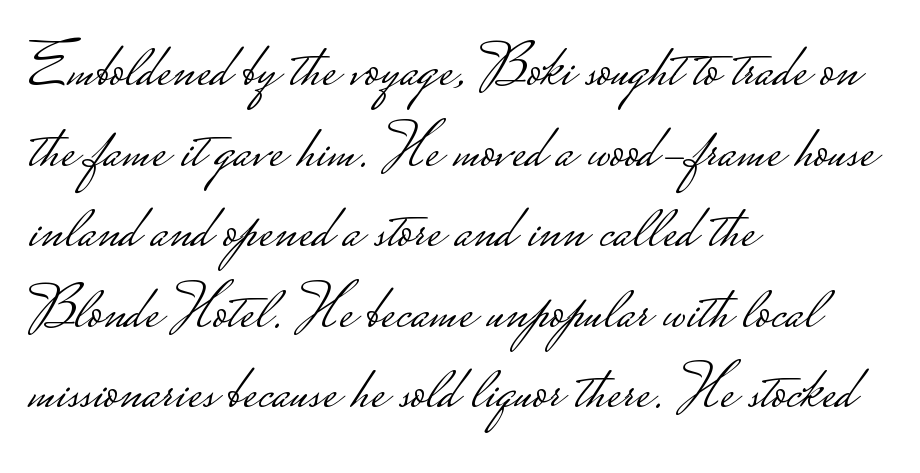
{"serif": "no", "bold": "no", "weight": "light", "width": "wide", "stroke_contrast": "low", "monospaced": "no", "underline": "no", "align": "left", "line_spacing": "normal", "line_spacing_ratio": 1.3, "letter_spacing": "normal", "letter_spacing_em": 0.0, "glyph_px": 62}
